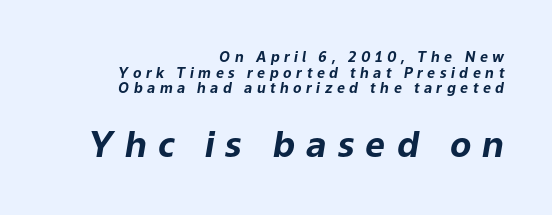
The image shows 35 px bold type, italic (leaning right); set right-aligned, tight line spacing (1.12x), unusually wide letter spacing (+0.32 em), not underlined; the second (bottom) block is 2.5x larger; low stroke contrast and a medium x-height.
